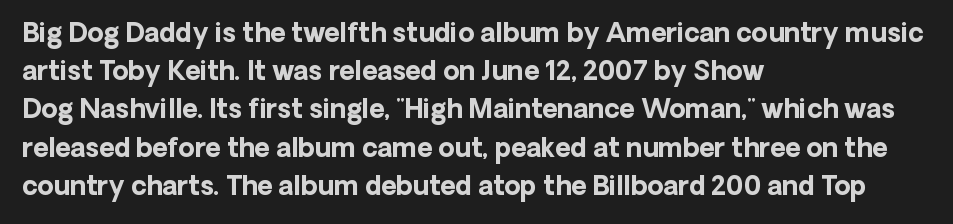
{"italic": "no", "bold": "yes", "underline": "no", "align": "left", "line_spacing": "normal", "line_spacing_ratio": 1.47, "letter_spacing": "normal", "letter_spacing_em": 0.0, "glyph_px": 26}
